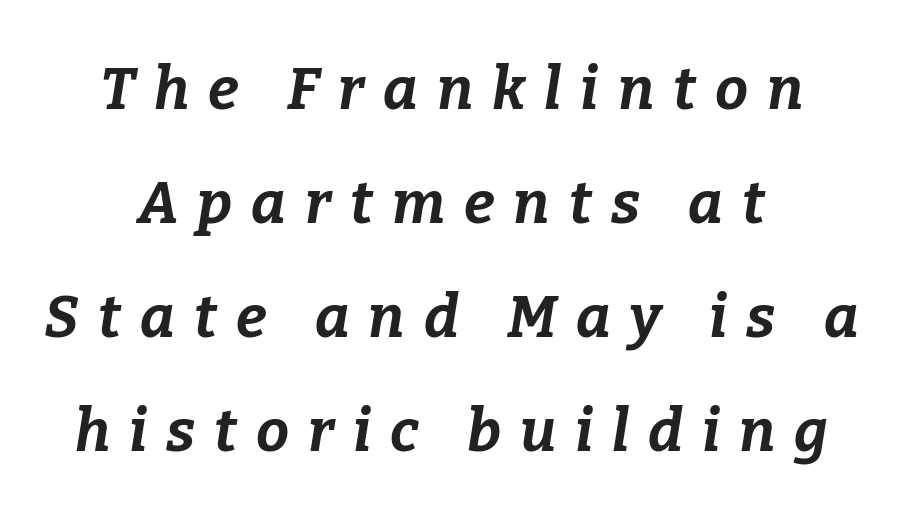
{"italic": "yes", "lean": "right", "slant_degrees": 9, "bold": "yes", "weight": "bold", "width": "normal", "stroke_contrast": "low", "x_height": "medium", "monospaced": "no", "underline": "no", "align": "center", "line_spacing": "loose", "line_spacing_ratio": 1.93, "letter_spacing": "wide", "letter_spacing_em": 0.32, "glyph_px": 59}
